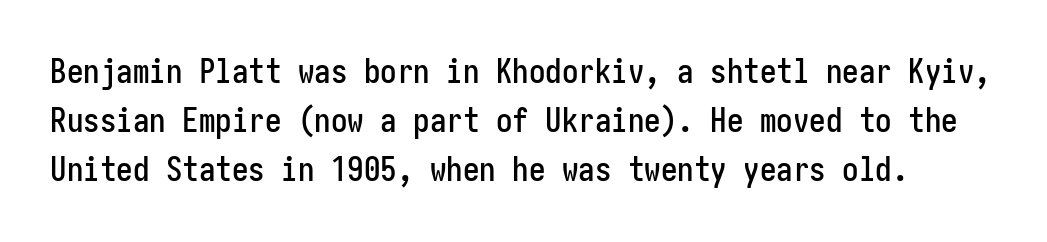
Q: Is the text italic (slanted)? A: No, it is upright.
Q: Is the typeface a serif or a sans-serif typeface? A: Sans-serif.
Q: Is the text underlined? A: No.
Q: Is the spacing between letters normal or unusually wide? A: Normal.
Q: Is the spacing between lines tight, normal or loose? A: Normal.
Q: Width (condensed, normal, or wide)? A: Condensed.
Q: Stroke contrast? A: Low.
Q: x-height? A: Medium.
